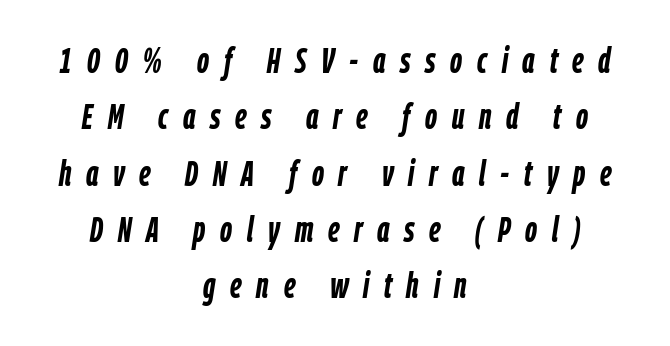
{"italic": "yes", "lean": "right", "slant_degrees": 9, "bold": "yes", "weight": "semibold", "width": "condensed", "stroke_contrast": "low", "x_height": "medium", "monospaced": "no", "underline": "no", "align": "center", "line_spacing": "normal", "line_spacing_ratio": 1.61, "letter_spacing": "wide", "letter_spacing_em": 0.42, "glyph_px": 35}
